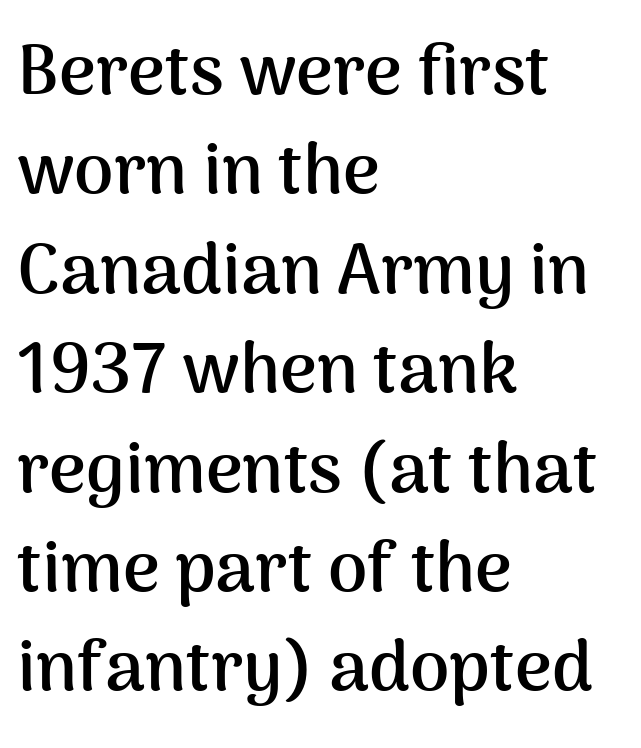
The image shows 71 px semibold sans-serif type, upright; set left-aligned, normal line spacing (1.4x), normal letter spacing, not underlined; medium stroke contrast and a medium x-height.
